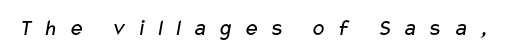
Someone cranked the tracking dial way up on this one. No heavy texture on the line: the type isn't bold. Has an underline been added? It has not.
